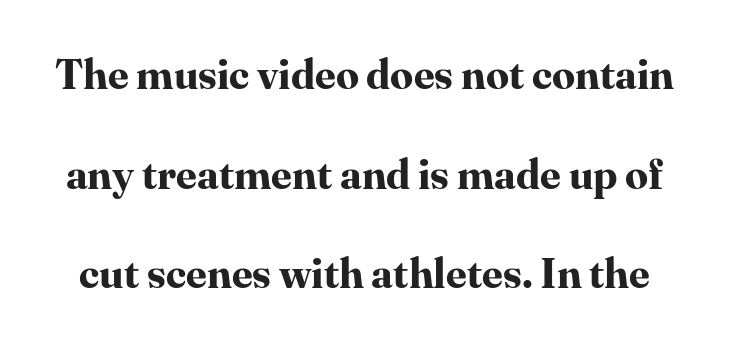
The image shows 41 px bold serif type, upright; set loose line spacing (2.43x), normal letter spacing, not underlined; high stroke contrast and a medium x-height.
